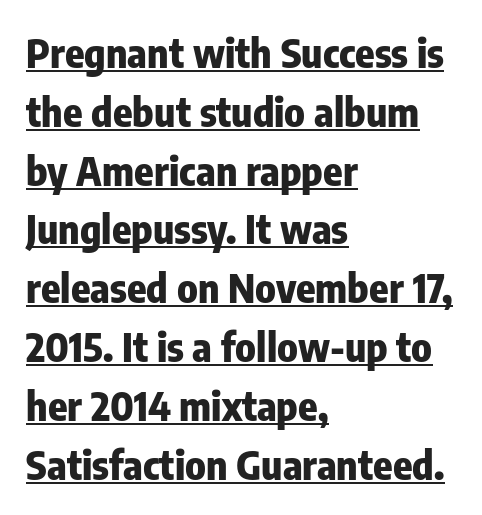
Does the lettering tilt? It doesn't — this is upright. These words are printed bold, with thick strokes throughout. The line-height multiplier appears to be the usual default. Like a heading marked for emphasis, these lines bear an underscore.
